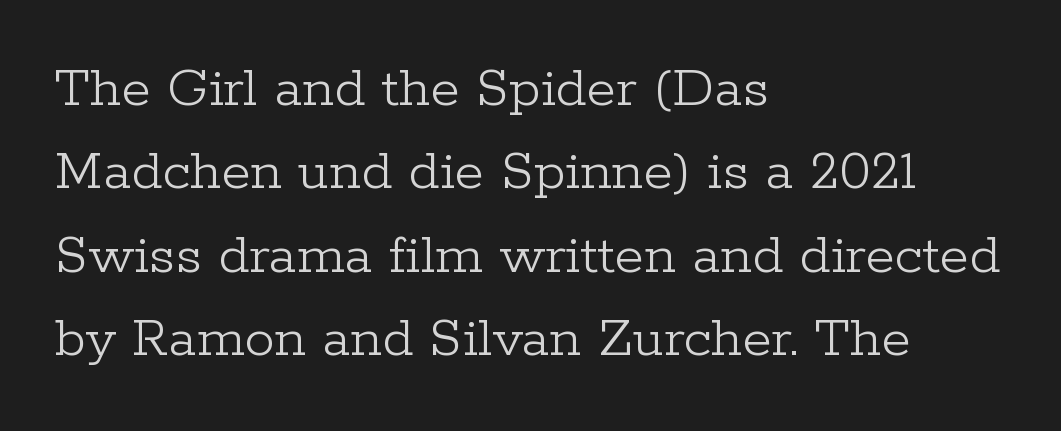
{"serif": "yes", "italic": "no", "bold": "no", "weight": "light", "width": "normal", "stroke_contrast": "low", "x_height": "medium", "monospaced": "no", "underline": "no", "align": "left", "line_spacing": "normal", "line_spacing_ratio": 1.39, "letter_spacing": "normal", "letter_spacing_em": 0.0, "glyph_px": 60}
